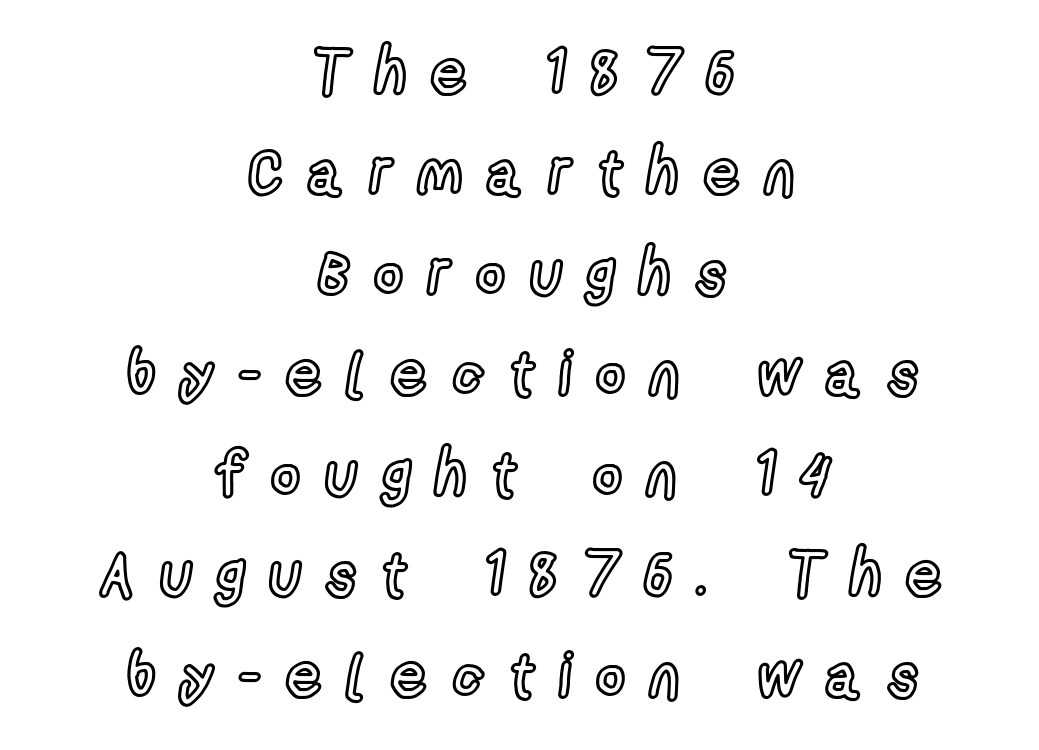
Q: Is the text italic (slanted)? A: Yes.
Q: Is the text underlined? A: No.
Q: How is the paragraph aligned? A: Centered.
Q: Is the spacing between letters normal or unusually wide? A: Unusually wide.
Q: Is the spacing between lines tight, normal or loose? A: Normal.
Q: Width (condensed, normal, or wide)? A: Condensed.
Q: x-height? A: Medium.
Q: Monospaced? A: No.
